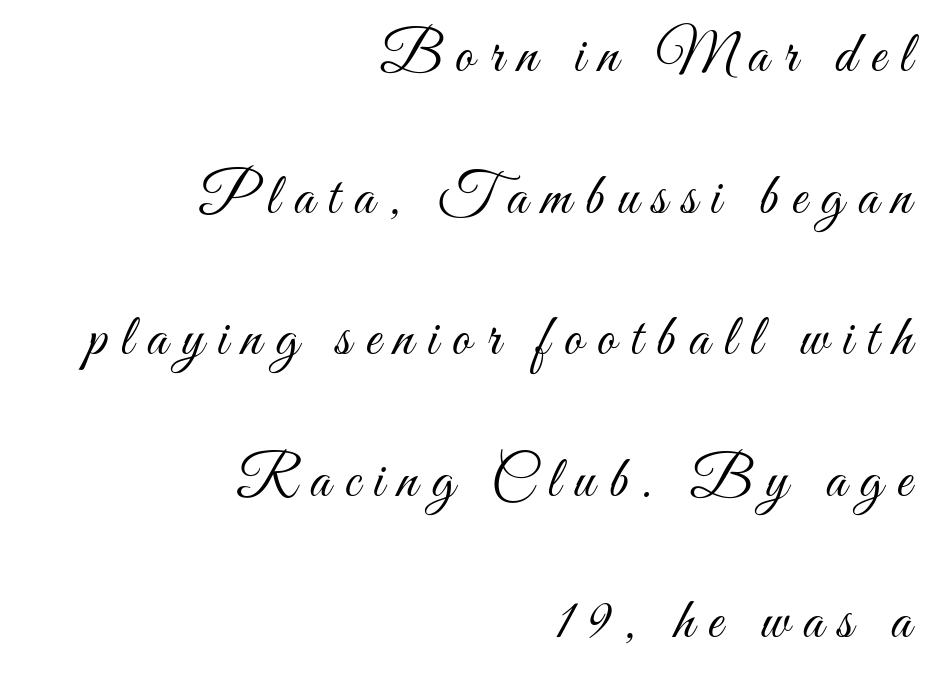
{"bold": "no", "weight": "light", "width": "condensed", "stroke_contrast": "medium", "x_height": "small", "monospaced": "no", "underline": "no", "align": "right", "line_spacing": "loose", "line_spacing_ratio": 2.44, "letter_spacing": "wide", "letter_spacing_em": 0.24, "glyph_px": 58}
